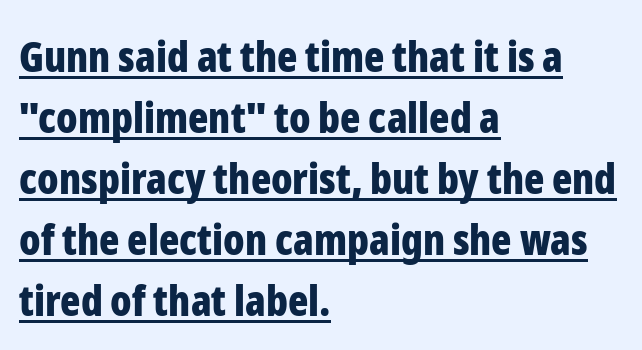
Q: Is the text bold? A: Yes.
Q: Is the text italic (slanted)? A: No, it is upright.
Q: Is the typeface a serif or a sans-serif typeface? A: Sans-serif.
Q: Is the text underlined? A: Yes.
Q: How is the paragraph aligned? A: Left-aligned.
Q: Is the spacing between letters normal or unusually wide? A: Normal.
Q: Is the spacing between lines tight, normal or loose? A: Normal.
Q: Width (condensed, normal, or wide)? A: Condensed.
Q: Stroke contrast? A: Low.
Q: x-height? A: Medium.
Q: Monospaced? A: No.
